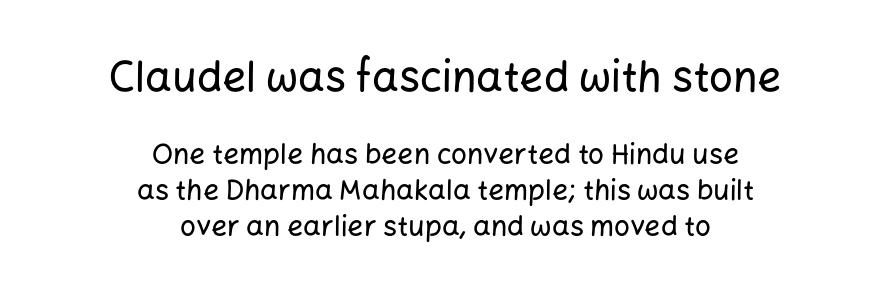
Q: Is the text italic (slanted)? A: No, it is upright.
Q: Is the typeface a serif or a sans-serif typeface? A: Sans-serif.
Q: Is the text underlined? A: No.
Q: How is the paragraph aligned? A: Centered.
Q: Is the spacing between letters normal or unusually wide? A: Normal.
Q: Is the spacing between lines tight, normal or loose? A: Normal.
Q: Which block of text is set in a larger size, the first (top) or the second (bottom)? A: The first (top) one.
Q: Width (condensed, normal, or wide)? A: Normal.
Q: Stroke contrast? A: Low.
Q: x-height? A: Medium.
Q: Monospaced? A: No.
